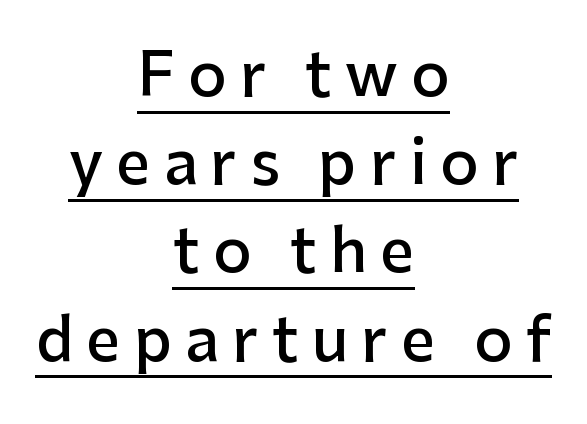
{"serif": "no", "italic": "no", "bold": "semi", "weight": "semibold", "width": "normal", "stroke_contrast": "low", "x_height": "medium", "monospaced": "no", "underline": "yes", "align": "center", "line_spacing": "normal", "line_spacing_ratio": 1.47, "letter_spacing": "wide", "letter_spacing_em": 0.22, "glyph_px": 60}
